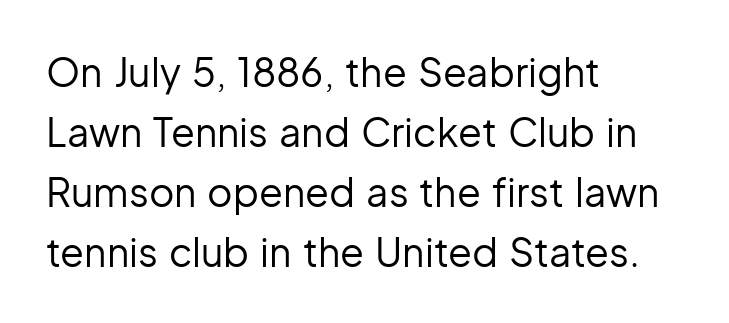
{"serif": "no", "italic": "no", "bold": "no", "weight": "regular", "width": "normal", "stroke_contrast": "low", "x_height": "medium", "monospaced": "no", "underline": "no", "align": "left", "line_spacing": "normal", "line_spacing_ratio": 1.54, "letter_spacing": "normal", "letter_spacing_em": 0.0, "glyph_px": 39}
